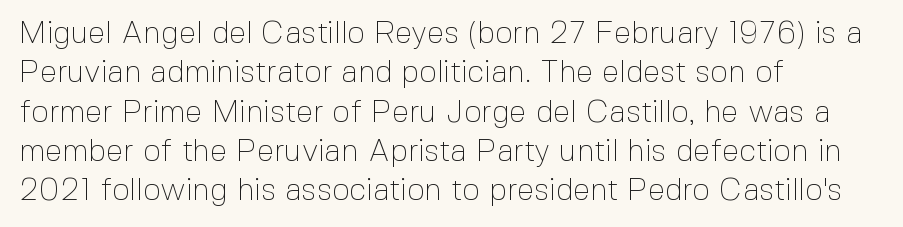
{"serif": "no", "italic": "no", "bold": "no", "weight": "thin", "width": "normal", "x_height": "medium", "monospaced": "no", "underline": "no", "align": "left", "line_spacing": "normal", "line_spacing_ratio": 1.27, "letter_spacing": "normal", "letter_spacing_em": 0.0, "glyph_px": 31}
